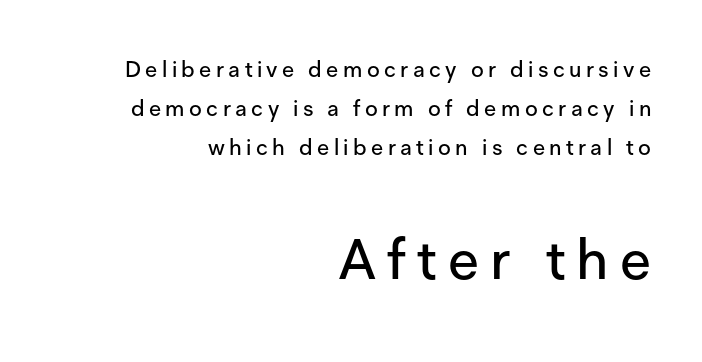
{"serif": "no", "italic": "no", "width": "normal", "stroke_contrast": "low", "x_height": "medium", "monospaced": "no", "underline": "no", "align": "right", "line_spacing_ratio": 1.78, "letter_spacing": "wide", "letter_spacing_em": 0.2, "larger_block": "second", "size_ratio": 2.55, "glyph_px": 56}
